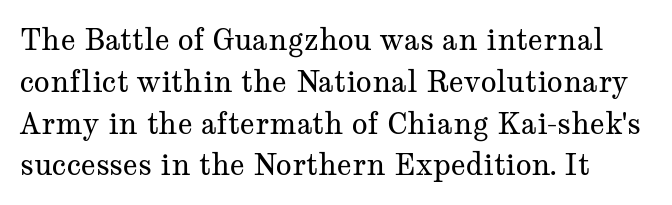
Q: Is the text bold? A: No.
Q: Is the text italic (slanted)? A: No, it is upright.
Q: Is the typeface a serif or a sans-serif typeface? A: Serif.
Q: Is the text underlined? A: No.
Q: Is the spacing between letters normal or unusually wide? A: Normal.
Q: Is the spacing between lines tight, normal or loose? A: Normal.
Q: Width (condensed, normal, or wide)? A: Wide.
Q: Stroke contrast? A: Medium.
Q: x-height? A: Medium.
Q: Monospaced? A: No.
